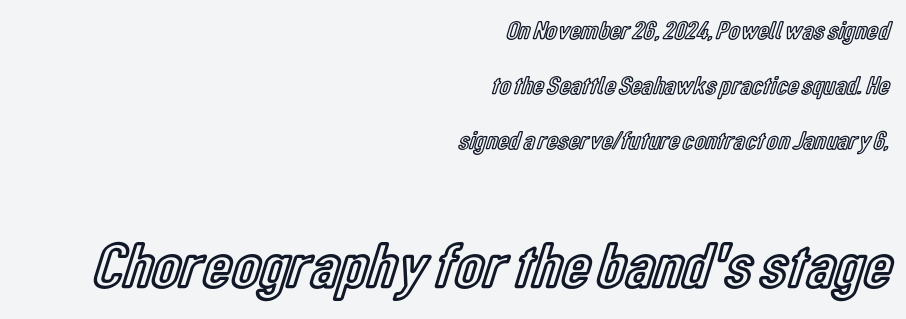
Q: Is the text italic (slanted)? A: Yes.
Q: Is the text underlined? A: No.
Q: How is the paragraph aligned? A: Right-aligned.
Q: Is the spacing between letters normal or unusually wide? A: Normal.
Q: Is the spacing between lines tight, normal or loose? A: Loose.
Q: Which block of text is set in a larger size, the first (top) or the second (bottom)? A: The second (bottom) one.
Q: Width (condensed, normal, or wide)? A: Condensed.
Q: x-height? A: Medium.
Q: Monospaced? A: No.
